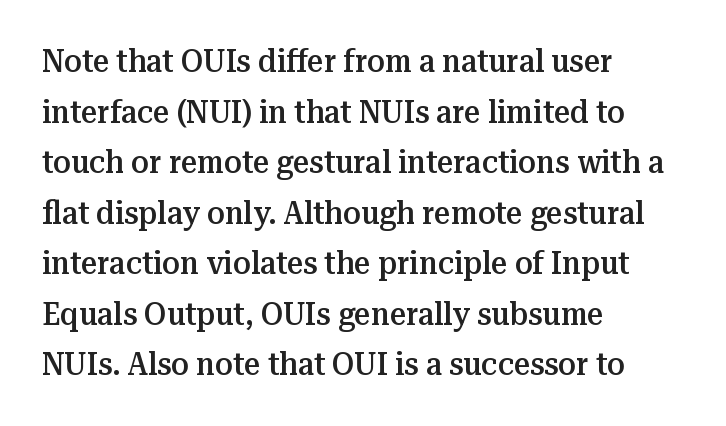
A fair bit of extra ink — the face is semibold, not bold. A typesetter would call this proportional, since set widths differ per character. Every stem runs plumb, perpendicular to the baseline. Every row of glyphs begins at an identical x-position on the left. You can tell from the footed stems that serif type was used. Each new line begins a customary step beneath the previous one.
